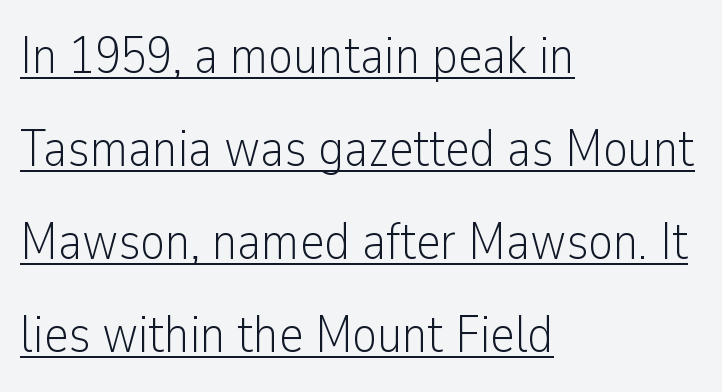
Q: Is the text bold? A: No.
Q: Is the text italic (slanted)? A: No, it is upright.
Q: Is the typeface a serif or a sans-serif typeface? A: Sans-serif.
Q: Is the text underlined? A: Yes.
Q: How is the paragraph aligned? A: Left-aligned.
Q: Is the spacing between letters normal or unusually wide? A: Normal.
Q: Width (condensed, normal, or wide)? A: Condensed.
Q: Stroke contrast? A: Low.
Q: x-height? A: Medium.
Q: Monospaced? A: No.
